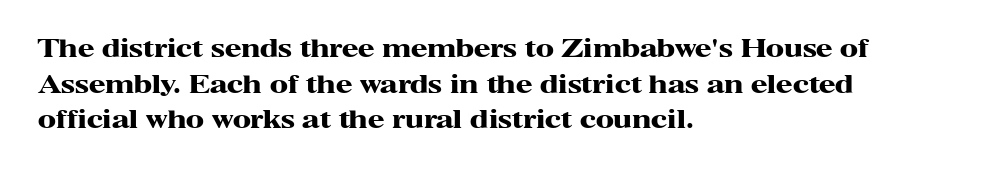
The image shows 24 px bold type, upright; set left-aligned, normal line spacing (1.48x), normal letter spacing, not underlined.
